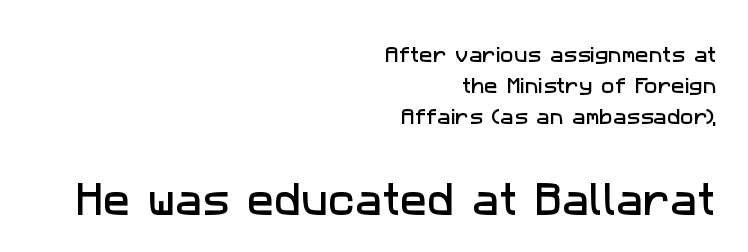
{"serif": "no", "width": "normal", "stroke_contrast": "low", "x_height": "medium", "monospaced": "no", "underline": "no", "align": "right", "line_spacing_ratio": 1.73, "letter_spacing": "normal", "letter_spacing_em": 0.0, "larger_block": "second", "size_ratio": 2.0, "glyph_px": 36}
